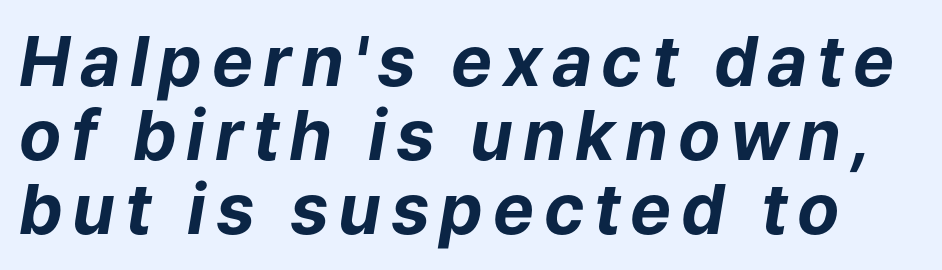
The image shows 69 px bold type, italic (leaning right); set tight line spacing (1.07x), not underlined; low stroke contrast and a medium x-height.
